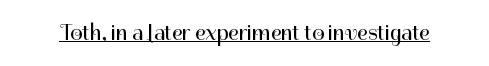
Q: Is the text bold? A: No.
Q: Is the text italic (slanted)? A: No, it is upright.
Q: Is the text underlined? A: Yes.
Q: Is the spacing between letters normal or unusually wide? A: Normal.
